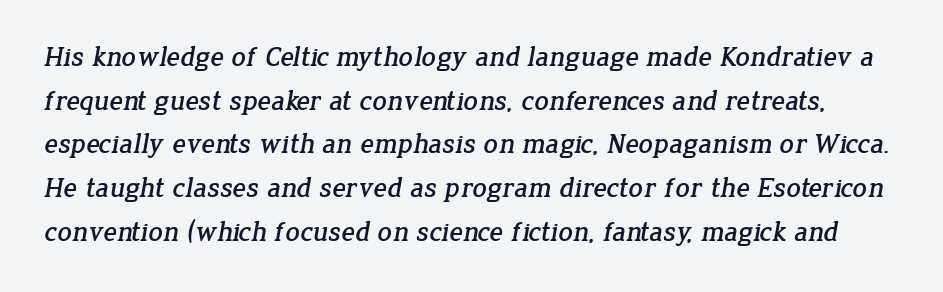
The image shows 28 px serif type; set normal line spacing (1.56x), normal letter spacing, not underlined; low stroke contrast and a medium x-height.
